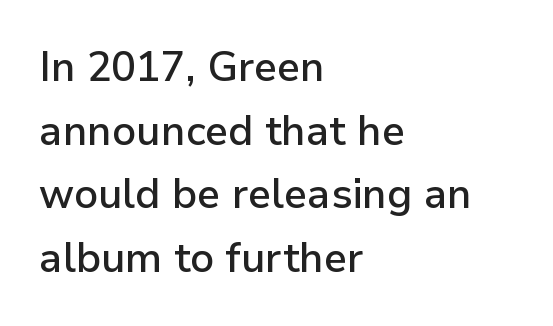
Q: Is the text bold? A: Semi-bold.
Q: Is the text italic (slanted)? A: No, it is upright.
Q: Is the typeface a serif or a sans-serif typeface? A: Sans-serif.
Q: Is the text underlined? A: No.
Q: How is the paragraph aligned? A: Left-aligned.
Q: Is the spacing between letters normal or unusually wide? A: Normal.
Q: Is the spacing between lines tight, normal or loose? A: Normal.
Q: Width (condensed, normal, or wide)? A: Normal.
Q: Stroke contrast? A: Low.
Q: x-height? A: Medium.
Q: Monospaced? A: No.
